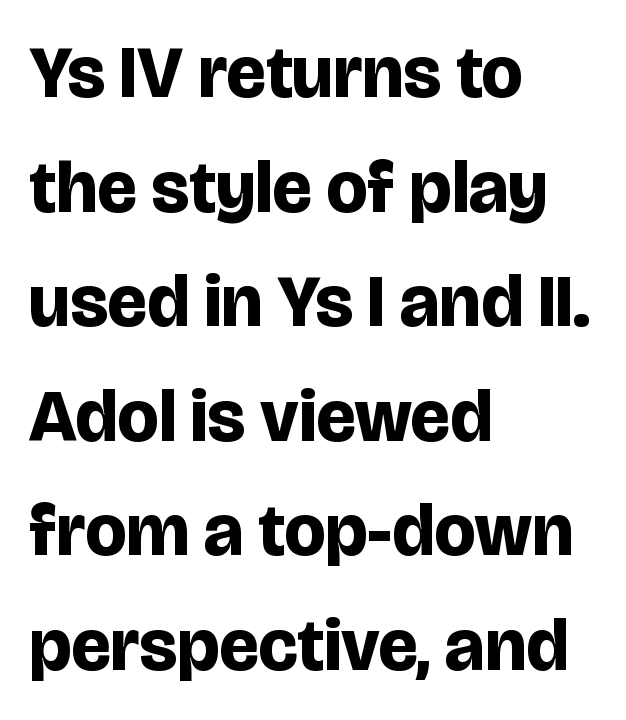
{"serif": "no", "italic": "no", "bold": "yes", "weight": "bold", "width": "normal", "stroke_contrast": "low", "x_height": "large", "monospaced": "no", "underline": "no", "align": "left", "line_spacing": "normal", "line_spacing_ratio": 1.57, "letter_spacing": "normal", "letter_spacing_em": 0.0, "glyph_px": 73}
